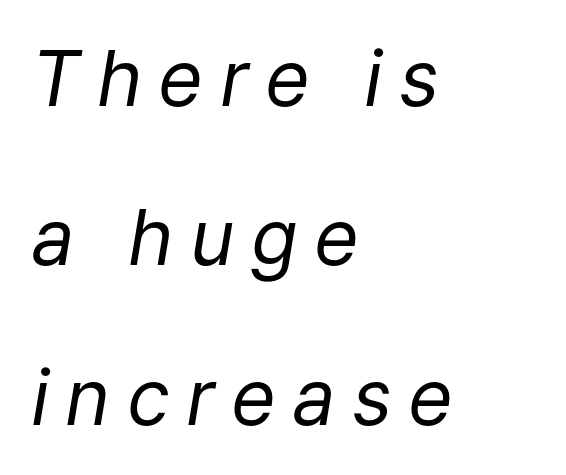
{"italic": "yes", "lean": "right", "slant_degrees": 9, "bold": "no", "weight": "regular", "width": "normal", "stroke_contrast": "low", "x_height": "medium", "monospaced": "no", "underline": "no", "align": "left", "line_spacing": "loose", "line_spacing_ratio": 2.07, "letter_spacing": "wide", "letter_spacing_em": 0.21, "glyph_px": 77}
